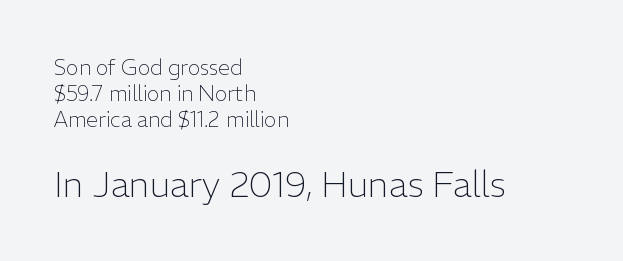
{"serif": "no", "italic": "no", "bold": "no", "weight": "light", "width": "normal", "stroke_contrast": "low", "x_height": "medium", "monospaced": "no", "underline": "no", "align": "left", "line_spacing_ratio": 1.24, "letter_spacing": "normal", "letter_spacing_em": 0.0, "larger_block": "second", "size_ratio": 1.71, "glyph_px": 36}
